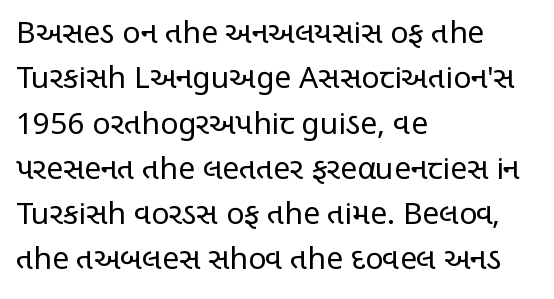
Q: Is the text bold? A: No.
Q: Is the text italic (slanted)? A: No, it is upright.
Q: Is the typeface a serif or a sans-serif typeface? A: Sans-serif.
Q: Is the text underlined? A: No.
Q: How is the paragraph aligned? A: Left-aligned.
Q: Is the spacing between letters normal or unusually wide? A: Normal.
Q: Is the spacing between lines tight, normal or loose? A: Normal.
Q: Width (condensed, normal, or wide)? A: Condensed.
Q: Stroke contrast? A: Low.
Q: x-height? A: Large.
Q: Monospaced? A: No.
